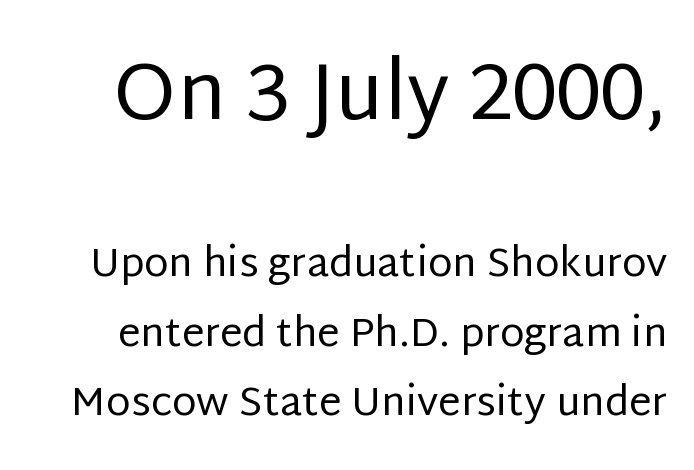
The image shows 80 px regular-weight sans-serif type, upright; set line spacing 1.74x, normal letter spacing, not underlined; the first (top) block is 2.0x larger; low stroke contrast and a large x-height.
